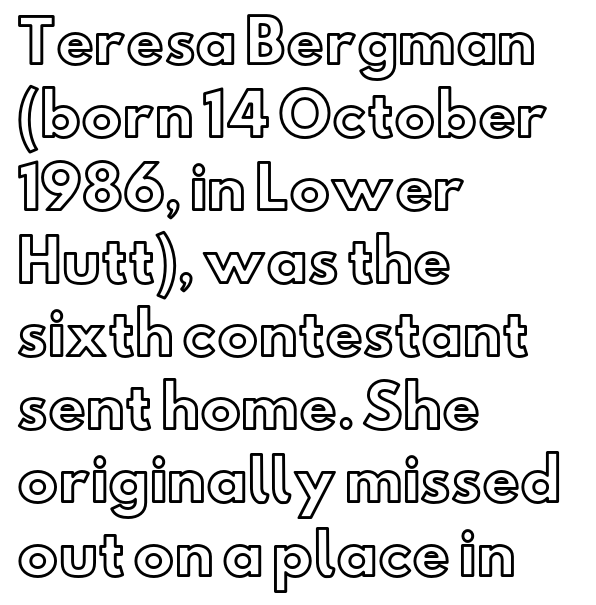
Q: Is the text italic (slanted)? A: No, it is upright.
Q: Is the text underlined? A: No.
Q: How is the paragraph aligned? A: Left-aligned.
Q: Is the spacing between letters normal or unusually wide? A: Normal.
Q: Is the spacing between lines tight, normal or loose? A: Normal.
Q: Width (condensed, normal, or wide)? A: Normal.
Q: x-height? A: Small.
Q: Monospaced? A: No.
